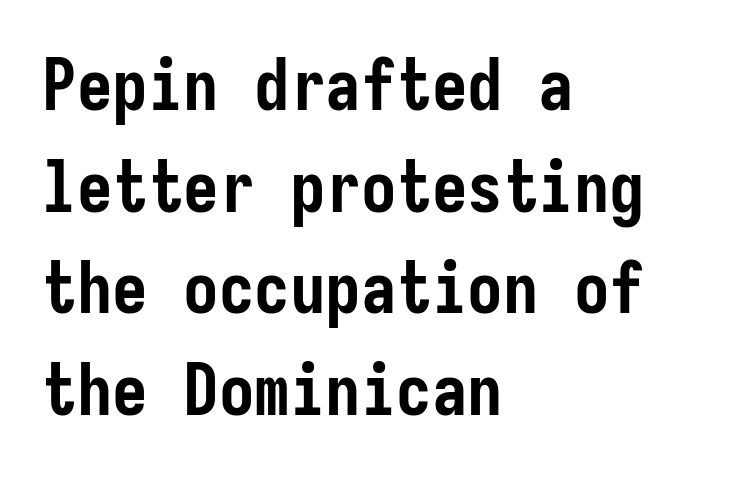
Font category for this specimen: sans-serif. Check under the words: just untouched page. These words are printed bold, with thick strokes throughout. Posture: vertical. Nothing unusual about the tracking: characters are spaced as the font intends.
